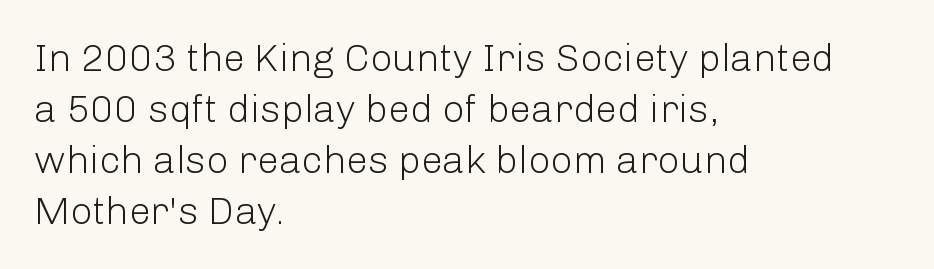
{"serif": "no", "italic": "no", "bold": "no", "weight": "light", "width": "normal", "stroke_contrast": "low", "x_height": "medium", "monospaced": "no", "underline": "no", "align": "left", "line_spacing": "normal", "line_spacing_ratio": 1.31, "letter_spacing": "normal", "letter_spacing_em": 0.0, "glyph_px": 39}
